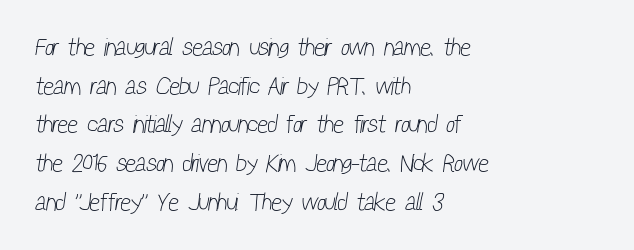
{"bold": "no", "underline": "no", "align": "left", "line_spacing": "normal", "line_spacing_ratio": 1.55, "letter_spacing": "normal", "letter_spacing_em": 0.0, "glyph_px": 25}
